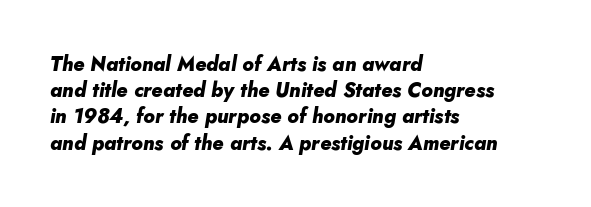
Q: Is the text bold? A: Yes.
Q: Is the text italic (slanted)? A: Yes, it leans right by about 10 degrees.
Q: Is the text underlined? A: No.
Q: How is the paragraph aligned? A: Left-aligned.
Q: Is the spacing between letters normal or unusually wide? A: Normal.
Q: Is the spacing between lines tight, normal or loose? A: Normal.
